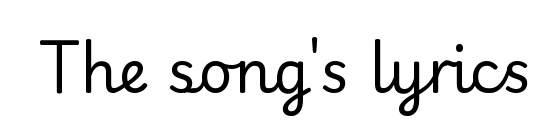
{"serif": "yes", "italic": "no", "bold": "no", "weight": "regular", "width": "normal", "stroke_contrast": "low", "x_height": "small", "monospaced": "no", "underline": "no", "letter_spacing": "normal", "letter_spacing_em": 0.0, "glyph_px": 59}
